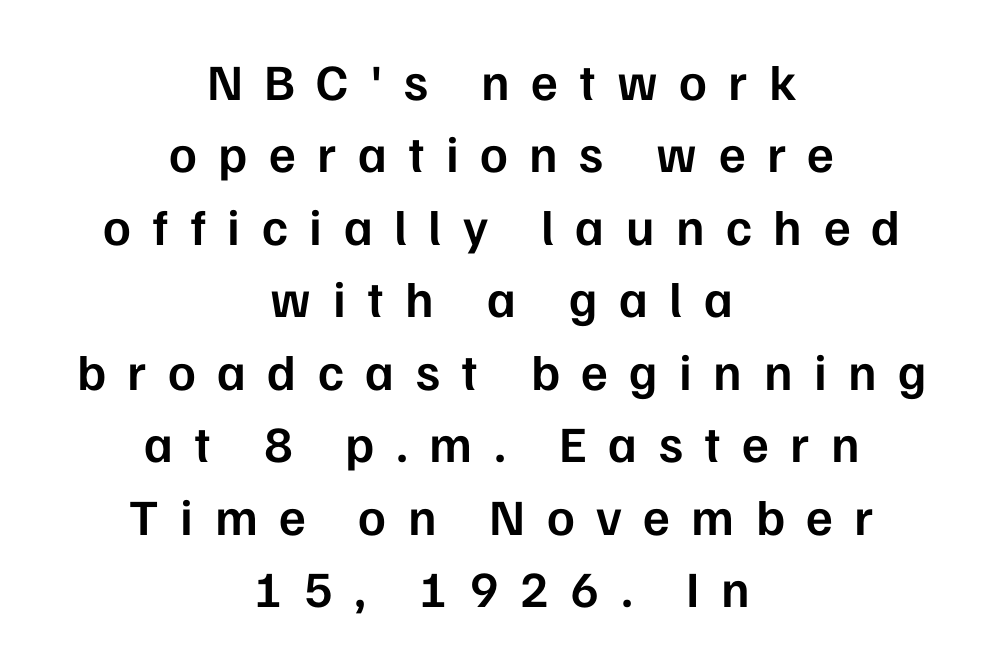
{"serif": "no", "italic": "no", "bold": "semi", "weight": "semibold", "width": "normal", "stroke_contrast": "low", "x_height": "medium", "monospaced": "no", "underline": "no", "align": "center", "line_spacing": "normal", "line_spacing_ratio": 1.42, "letter_spacing": "wide", "letter_spacing_em": 0.42, "glyph_px": 51}
